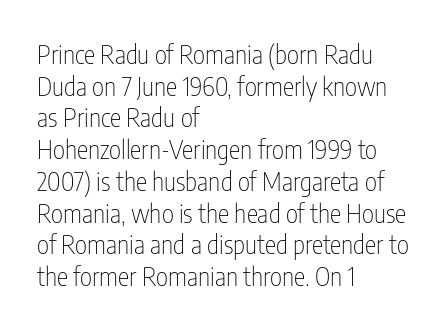
The image shows 26 px text type, upright; set left-aligned, line spacing 1.22x, normal letter spacing, not underlined.
